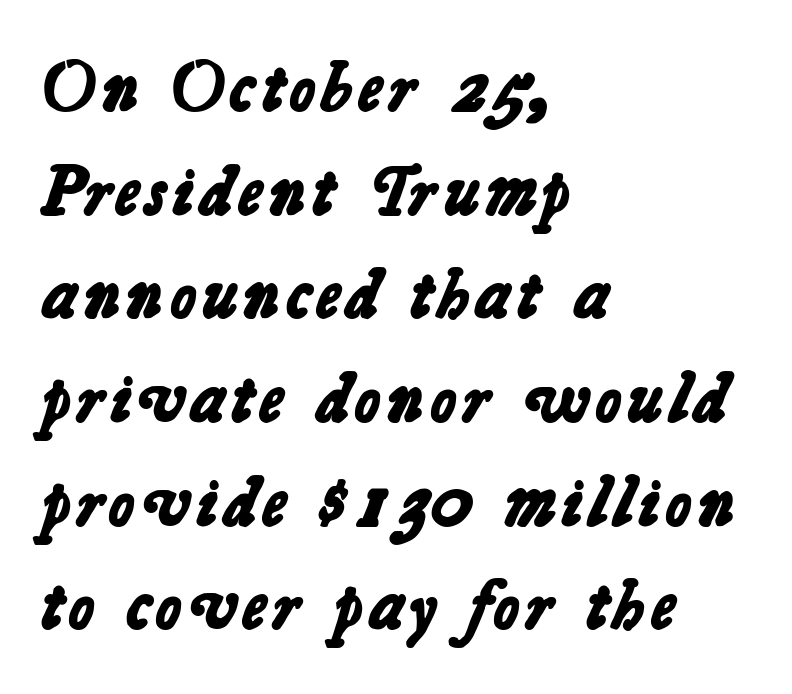
The area under the type is left untouched. Is the letter spacing exaggerated? No — it looks like the ordinary default. Thick stems and heavy bowls — unmistakably bold. The typeface chosen for these lines omits serifs.
